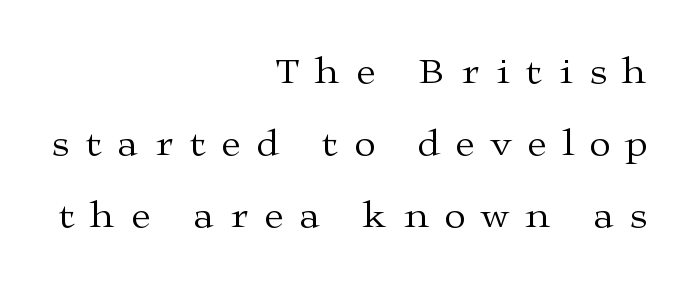
Q: Is the text bold? A: No.
Q: Is the text italic (slanted)? A: No, it is upright.
Q: Is the typeface a serif or a sans-serif typeface? A: Serif.
Q: Is the text underlined? A: No.
Q: How is the paragraph aligned? A: Right-aligned.
Q: Is the spacing between letters normal or unusually wide? A: Unusually wide.
Q: Width (condensed, normal, or wide)? A: Wide.
Q: Stroke contrast? A: Medium.
Q: x-height? A: Medium.
Q: Monospaced? A: No.
